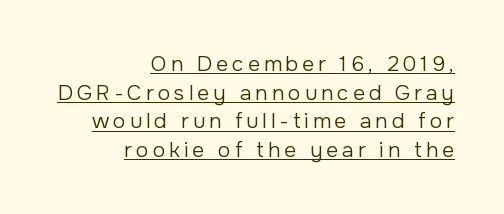
{"italic": "no", "bold": "no", "underline": "yes", "align": "right", "line_spacing": "normal", "line_spacing_ratio": 1.36, "glyph_px": 21}
